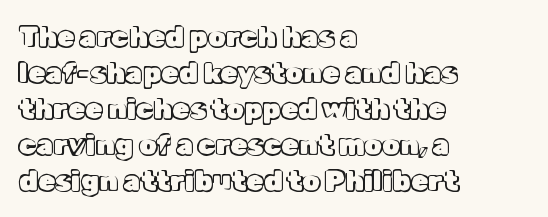
The image shows 28 px text type, upright; set left-aligned, normal line spacing (1.29x), normal letter spacing, not underlined; a medium x-height.
